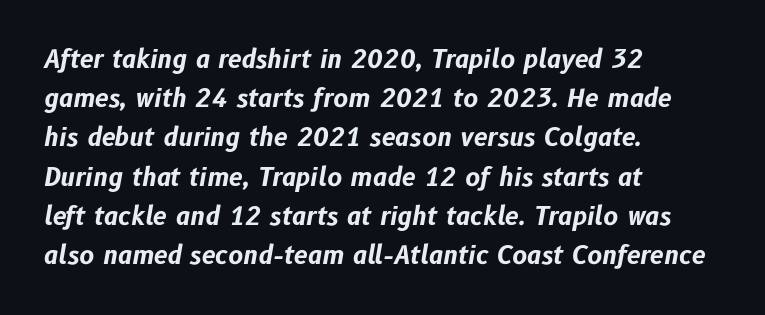
Q: Is the text bold? A: Yes.
Q: Is the text italic (slanted)? A: Yes, it leans right by about 10 degrees.
Q: Is the text underlined? A: No.
Q: How is the paragraph aligned? A: Left-aligned.
Q: Is the spacing between letters normal or unusually wide? A: Normal.
Q: Is the spacing between lines tight, normal or loose? A: Normal.
